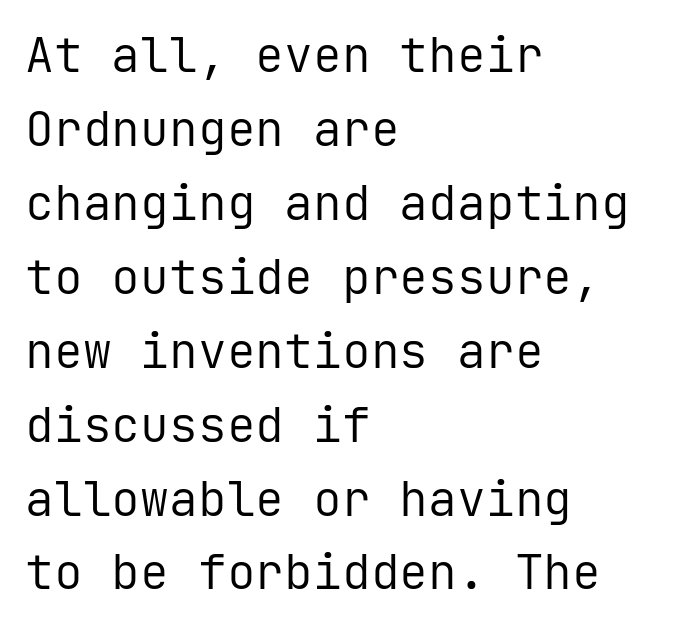
{"serif": "no", "italic": "no", "bold": "no", "weight": "regular", "width": "normal", "stroke_contrast": "low", "x_height": "medium", "monospaced": "yes", "underline": "no", "align": "left", "line_spacing": "normal", "line_spacing_ratio": 1.54, "letter_spacing": "normal", "letter_spacing_em": 0.0, "glyph_px": 48}
